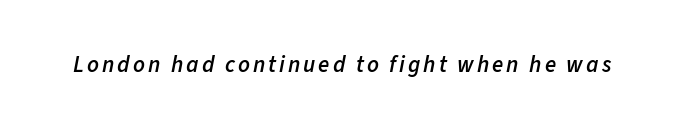
Q: Is the text bold? A: Semi-bold.
Q: Is the text italic (slanted)? A: Yes, it leans right by about 11 degrees.
Q: Is the text underlined? A: No.
